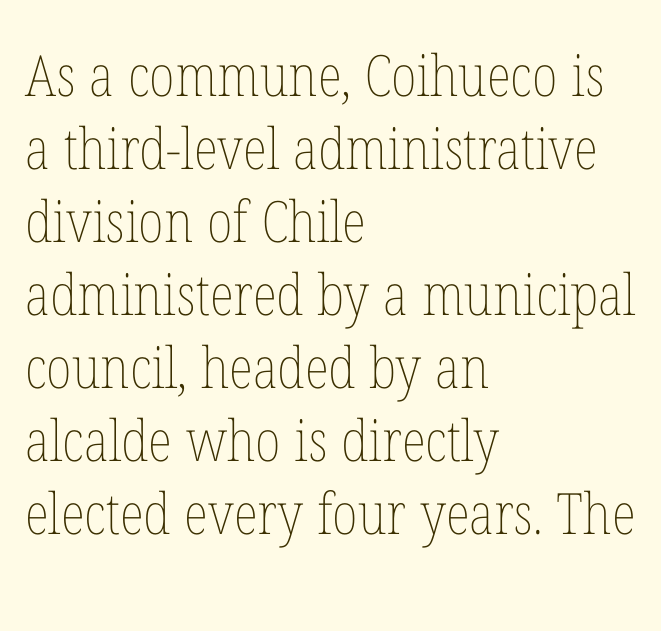
The image shows 57 px thin, condensed type, upright; set left-aligned, normal line spacing (1.28x), normal letter spacing, not underlined; low stroke contrast and a medium x-height.
